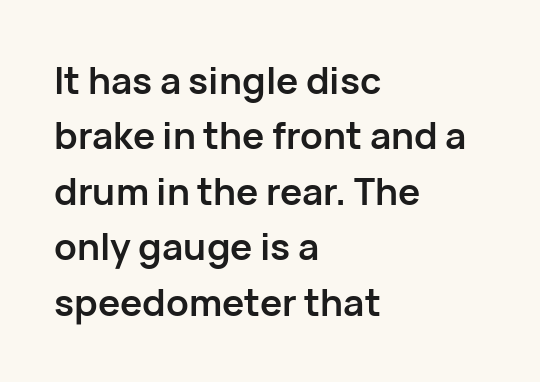
The lines in this sample share a left origin and differ only in where they stop. Set as a true bold cut, around the 700 mark. Compared with typical paragraphs, the rows here are spaced about the same. Beneath every word, the page is bare. Observe the absence of serifs on each vertical stroke in this sample. Inter-character spacing is left at the font's built-in metrics.
